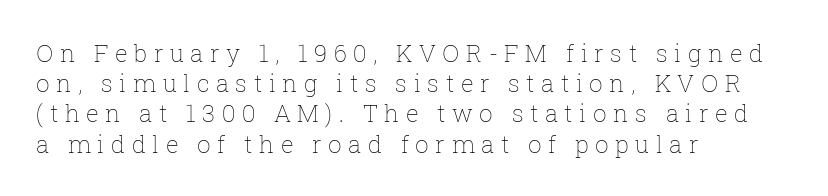
Underlining? Definitely not there. Words appear elongated and porous because spacing is wide. Is the type heavy? It reads as light-to-regular instead. Is there much room between lines? A standard amount, neither cramped nor airy.
